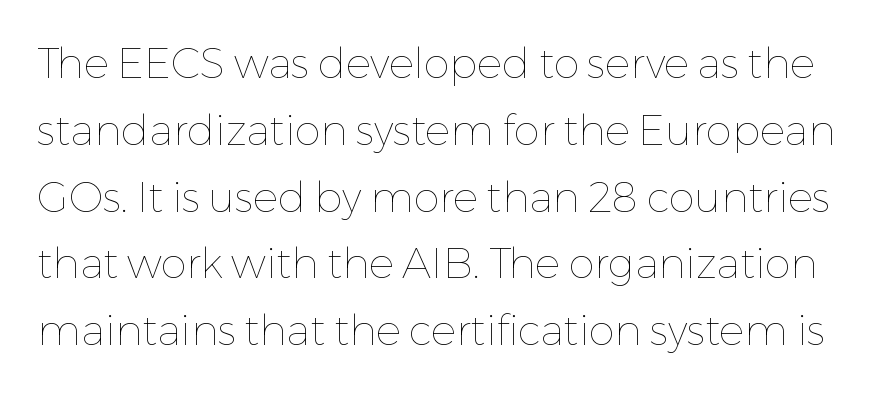
Q: Is the text bold? A: No.
Q: Is the text italic (slanted)? A: No, it is upright.
Q: Is the text underlined? A: No.
Q: Is the spacing between letters normal or unusually wide? A: Normal.
Q: Is the spacing between lines tight, normal or loose? A: Normal.
Q: Width (condensed, normal, or wide)? A: Normal.
Q: Stroke contrast? A: Low.
Q: x-height? A: Medium.
Q: Monospaced? A: No.
